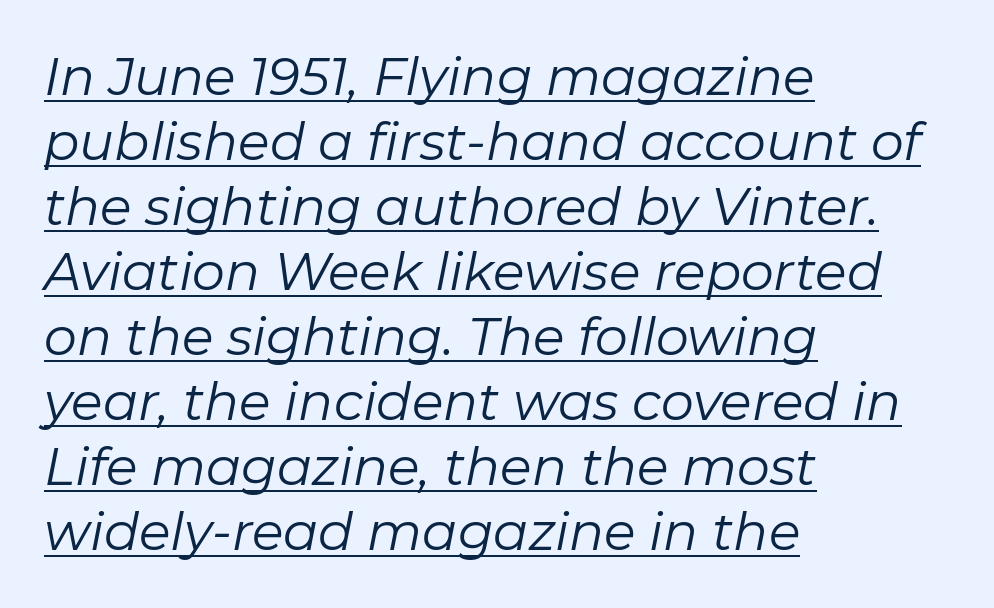
Weight: in the light-to-regular range. Nobody touched the tracking dial on this one. A classic flush-left, rag-right setting is used for this passage. Varying glyph widths throughout — classic text-font behaviour. Notice how descenders clear the ascenders below comfortably — that's standard leading. Students, observe the line beneath the letters — that is underlining.
